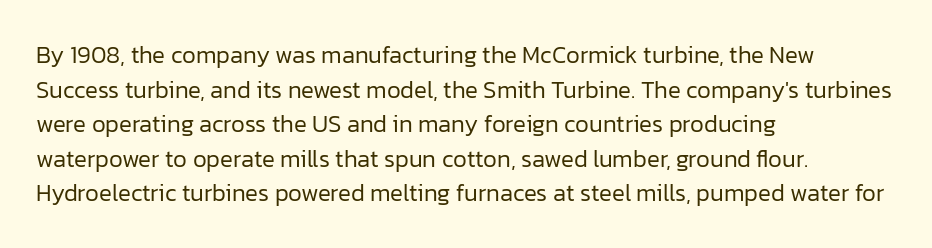
{"italic": "no", "bold": "no", "underline": "no", "align": "left", "line_spacing": "normal", "line_spacing_ratio": 1.44, "letter_spacing": "normal", "letter_spacing_em": 0.0, "glyph_px": 24}
